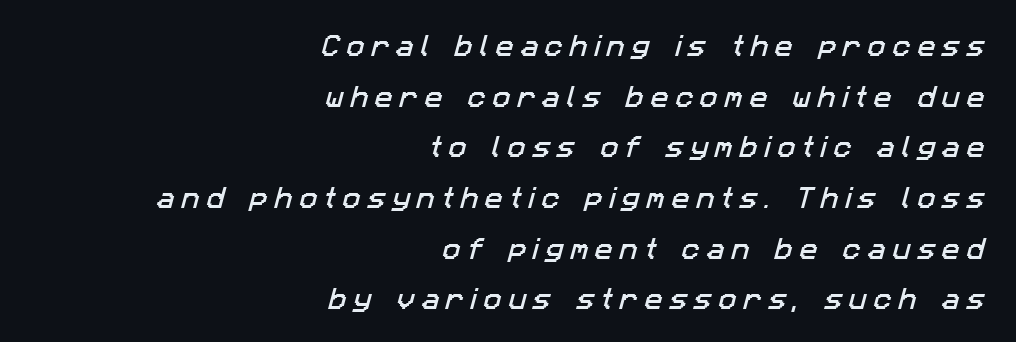
Q: Is the text underlined? A: No.
Q: How is the paragraph aligned? A: Right-aligned.
Q: Is the spacing between letters normal or unusually wide? A: Unusually wide.
Q: Is the spacing between lines tight, normal or loose? A: Loose.
